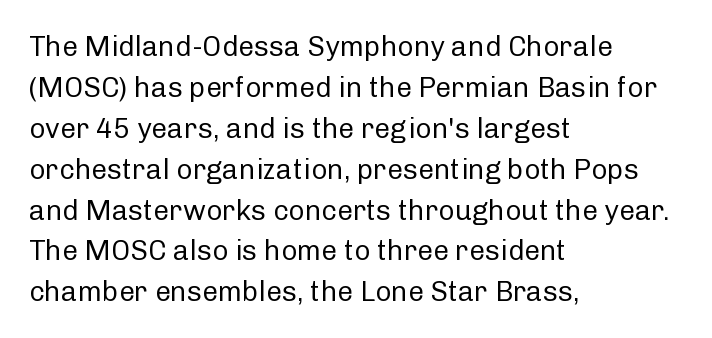
Q: Is the text bold? A: No.
Q: Is the text italic (slanted)? A: No, it is upright.
Q: Is the typeface a serif or a sans-serif typeface? A: Sans-serif.
Q: Is the text underlined? A: No.
Q: How is the paragraph aligned? A: Left-aligned.
Q: Is the spacing between letters normal or unusually wide? A: Normal.
Q: Is the spacing between lines tight, normal or loose? A: Normal.
Q: Width (condensed, normal, or wide)? A: Normal.
Q: Stroke contrast? A: Low.
Q: x-height? A: Medium.
Q: Monospaced? A: No.
